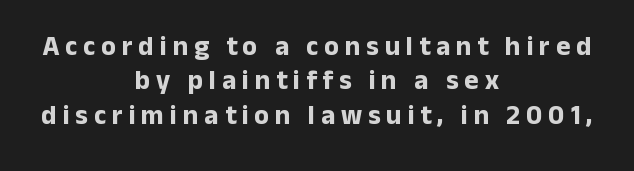
Q: Is the text bold? A: Yes.
Q: Is the text italic (slanted)? A: No, it is upright.
Q: Is the text underlined? A: No.
Q: How is the paragraph aligned? A: Centered.
Q: Is the spacing between letters normal or unusually wide? A: Unusually wide.
Q: Is the spacing between lines tight, normal or loose? A: Normal.
